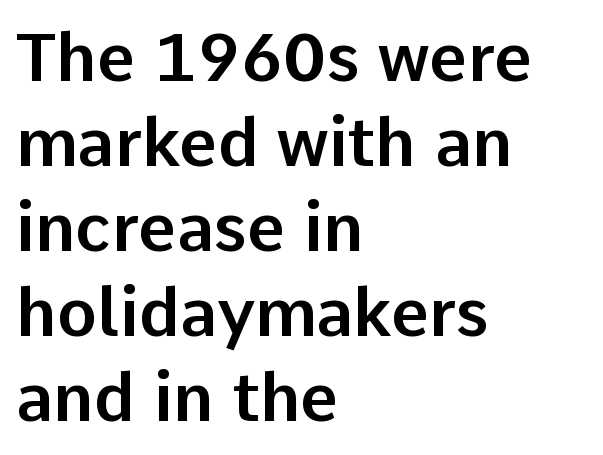
The image shows 67 px sans-serif type, upright; set left-aligned, normal line spacing (1.27x), normal letter spacing, not underlined; low stroke contrast and a medium x-height.
